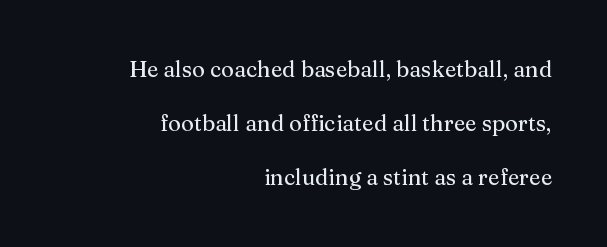
Glance below the letters and you will spot only blank space. Caption: standard tracking, unaltered. The lettering stays uniformly vertical, giving the passage a roman look. The paragraph shown leans on its right margin. The block of text is sparse from top to bottom, with ample space between rows.
